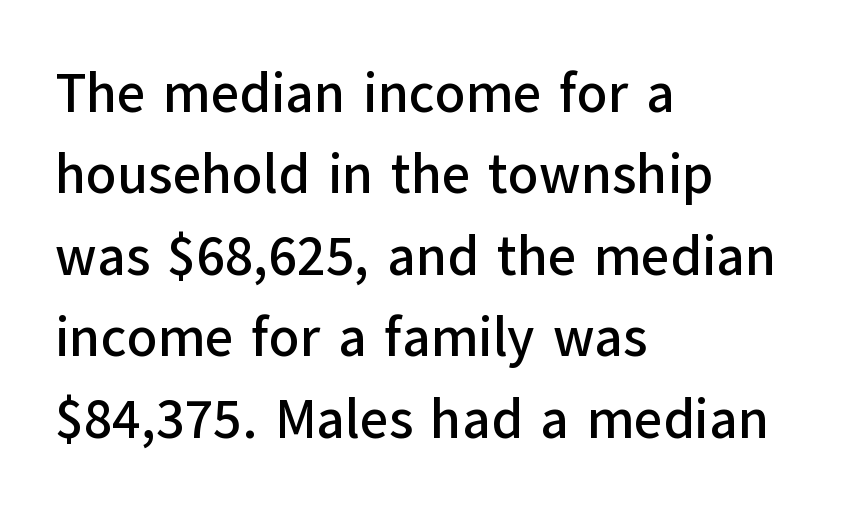
The specimen reads as upright at a glance. Note the varied advance widths — an 'i' is clearly narrower than an 'm'. All the whitespace from short lines collects on the right. The passage shown is not underscored anywhere. Nothing sits at the stroke ends, so this counts as sans-serif.
